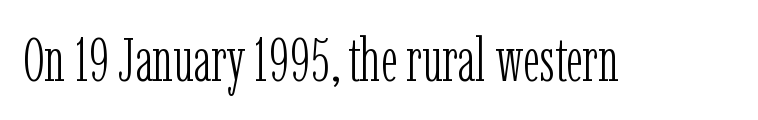
{"serif": "yes", "italic": "no", "bold": "no", "weight": "light", "width": "condensed", "stroke_contrast": "low", "x_height": "medium", "monospaced": "no", "underline": "no", "letter_spacing": "normal", "letter_spacing_em": 0.0, "glyph_px": 61}
